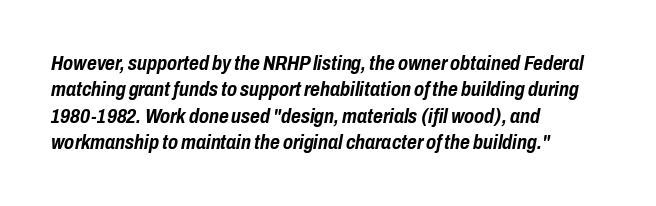
Q: Is the text bold? A: Yes.
Q: Is the text italic (slanted)? A: Yes, it leans right by about 10 degrees.
Q: Is the text underlined? A: No.
Q: How is the paragraph aligned? A: Left-aligned.
Q: Is the spacing between letters normal or unusually wide? A: Normal.
Q: Is the spacing between lines tight, normal or loose? A: Normal.
